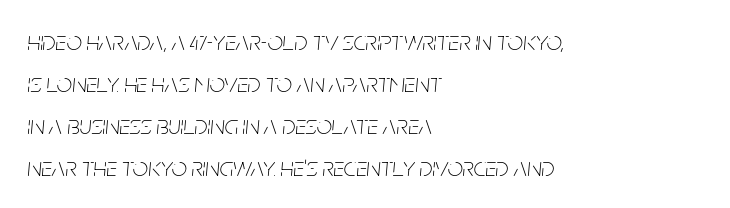
Nobody touched the tracking dial on this one. The typesetter chose a ragged-right arrangement here. Weight: not bold — regular or lighter. The rendering applies a slant to the glyphs. Descender tails drop into unmarked territory. A normal amount of white space separates one row of letters from the next.
